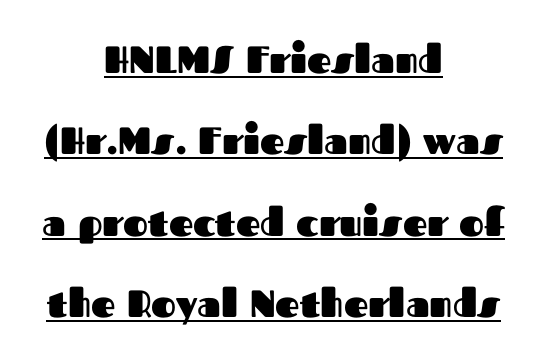
{"serif": "no", "italic": "no", "bold": "yes", "weight": "heavy", "width": "normal", "stroke_contrast": "medium", "x_height": "medium", "monospaced": "no", "underline": "yes", "align": "center", "line_spacing": "loose", "line_spacing_ratio": 2.14, "letter_spacing": "normal", "letter_spacing_em": 0.0, "glyph_px": 38}
